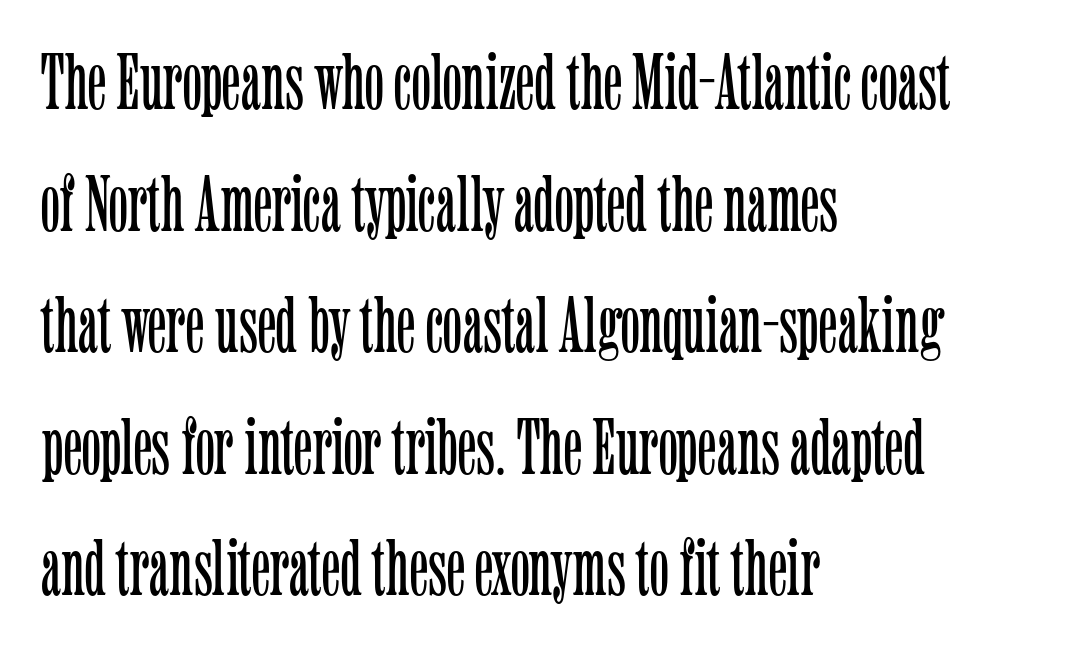
{"serif": "yes", "italic": "no", "bold": "no", "weight": "light", "width": "condensed", "stroke_contrast": "low", "x_height": "medium", "monospaced": "no", "underline": "no", "align": "left", "line_spacing": "normal", "line_spacing_ratio": 1.52, "letter_spacing": "normal", "letter_spacing_em": 0.0, "glyph_px": 80}
